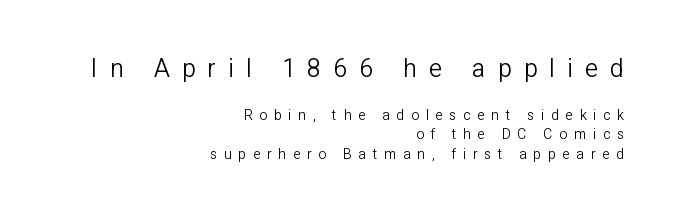
{"italic": "no", "bold": "no", "underline": "no", "align": "right", "line_spacing": "normal", "line_spacing_ratio": 1.39, "letter_spacing": "wide", "letter_spacing_em": 0.48, "larger_block": "first", "size_ratio": 1.79, "glyph_px": 25}
